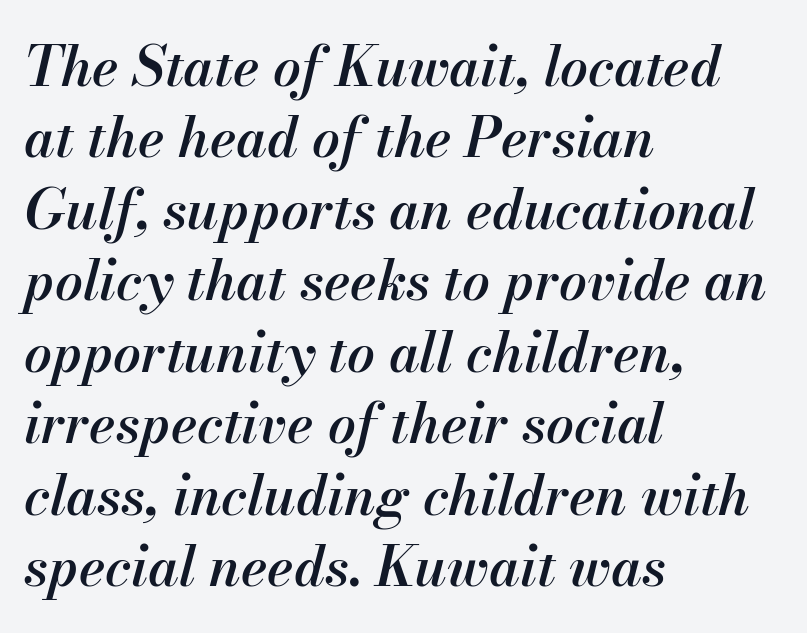
{"italic": "yes", "lean": "right", "slant_degrees": 13, "bold": "semi", "weight": "semibold", "width": "normal", "stroke_contrast": "medium", "x_height": "small", "monospaced": "no", "underline": "no", "align": "left", "line_spacing": "normal", "line_spacing_ratio": 1.3, "letter_spacing": "normal", "letter_spacing_em": 0.0, "glyph_px": 55}
